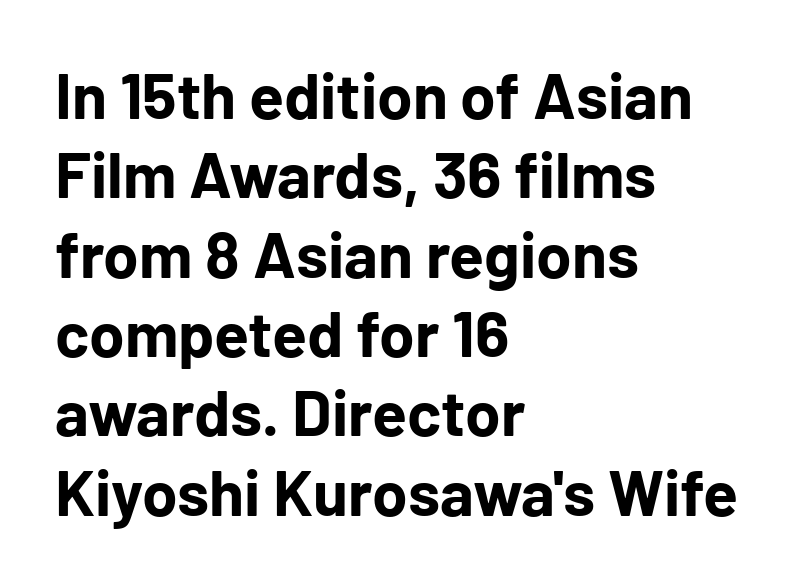
Q: Is the text bold? A: Yes.
Q: Is the text italic (slanted)? A: No, it is upright.
Q: Is the typeface a serif or a sans-serif typeface? A: Sans-serif.
Q: Is the text underlined? A: No.
Q: How is the paragraph aligned? A: Left-aligned.
Q: Is the spacing between letters normal or unusually wide? A: Normal.
Q: Width (condensed, normal, or wide)? A: Normal.
Q: Stroke contrast? A: Low.
Q: x-height? A: Medium.
Q: Monospaced? A: No.
